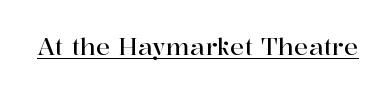
The image shows 24 px text type, upright; set normal letter spacing, underlined.
